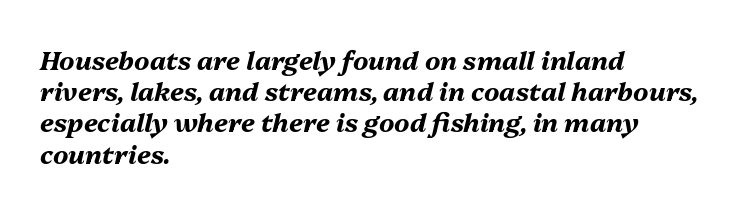
The image shows 26 px bold type, italic (leaning right); set left-aligned, line spacing 1.2x, normal letter spacing, not underlined.
